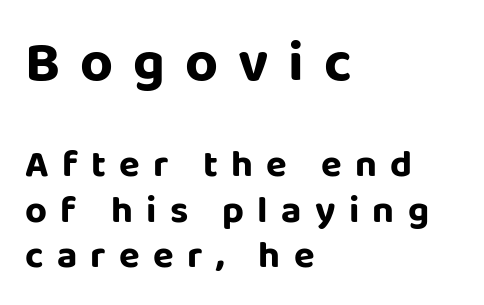
The image shows 57 px sans-serif type, upright; set left-aligned, line spacing 1.2x, unusually wide letter spacing (+0.35 em), not underlined; the first (top) block is 1.5x larger; low stroke contrast and a large x-height.
